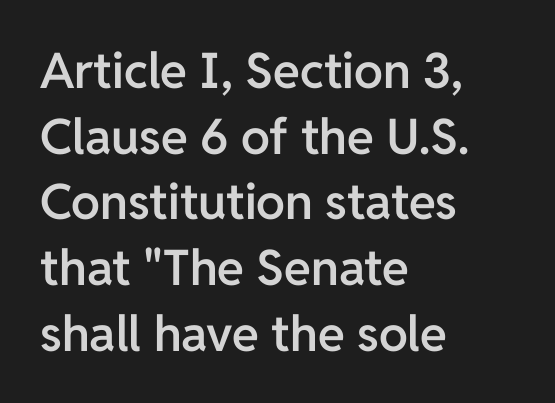
Q: Is the text bold? A: Semi-bold.
Q: Is the text italic (slanted)? A: No, it is upright.
Q: Is the typeface a serif or a sans-serif typeface? A: Sans-serif.
Q: Is the text underlined? A: No.
Q: How is the paragraph aligned? A: Left-aligned.
Q: Is the spacing between letters normal or unusually wide? A: Normal.
Q: Is the spacing between lines tight, normal or loose? A: Normal.
Q: Width (condensed, normal, or wide)? A: Normal.
Q: Stroke contrast? A: Low.
Q: x-height? A: Medium.
Q: Monospaced? A: No.
